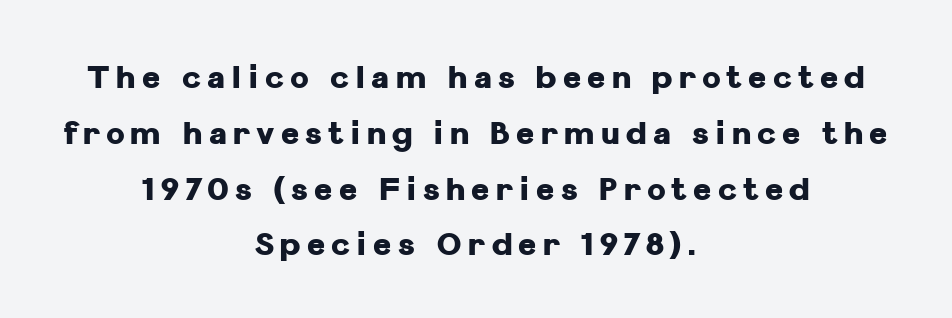
Q: Is the text bold? A: Yes.
Q: Is the text italic (slanted)? A: No, it is upright.
Q: Is the typeface a serif or a sans-serif typeface? A: Sans-serif.
Q: Is the text underlined? A: No.
Q: How is the paragraph aligned? A: Centered.
Q: Is the spacing between letters normal or unusually wide? A: Unusually wide.
Q: Width (condensed, normal, or wide)? A: Normal.
Q: Stroke contrast? A: Low.
Q: x-height? A: Medium.
Q: Monospaced? A: No.
